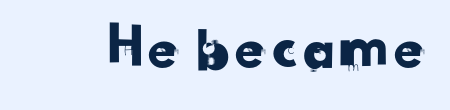
Q: Is the typeface a serif or a sans-serif typeface? A: Sans-serif.
Q: Is the text underlined? A: No.
Q: Is the spacing between letters normal or unusually wide? A: Normal.
Q: Width (condensed, normal, or wide)? A: Normal.
Q: Stroke contrast? A: Low.
Q: x-height? A: Small.
Q: Monospaced? A: No.
